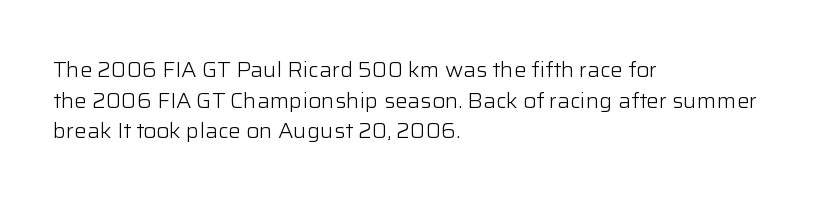
The strip under each line holds only bare page. The lines in this sample share a left origin and differ only in where they stop. The block of text has a typical density, with ordinary space between rows. A typesetter would call this zero additional tracking. Each stroke keeps to a modest, everyday thickness or less. Style check: upright.
